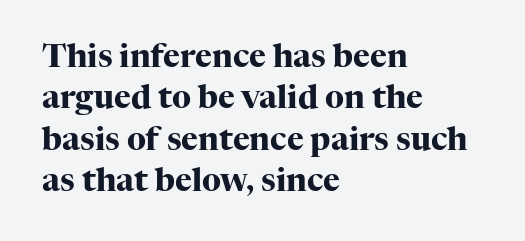
The image shows 32 px heavy serif type, upright; set left-aligned, normal line spacing (1.29x), normal letter spacing, not underlined; high stroke contrast and a medium x-height.
